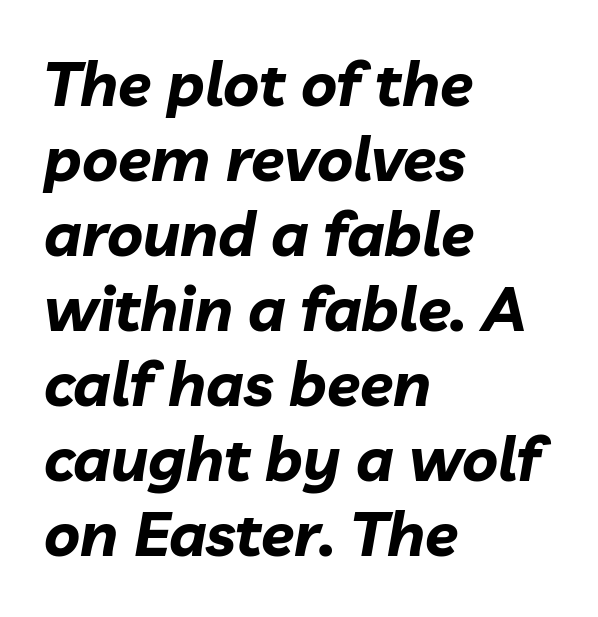
Q: Is the text bold? A: Yes.
Q: Is the text italic (slanted)? A: Yes, it leans right by about 10 degrees.
Q: Is the text underlined? A: No.
Q: How is the paragraph aligned? A: Left-aligned.
Q: Is the spacing between letters normal or unusually wide? A: Normal.
Q: Width (condensed, normal, or wide)? A: Normal.
Q: Stroke contrast? A: Low.
Q: x-height? A: Medium.
Q: Monospaced? A: No.
